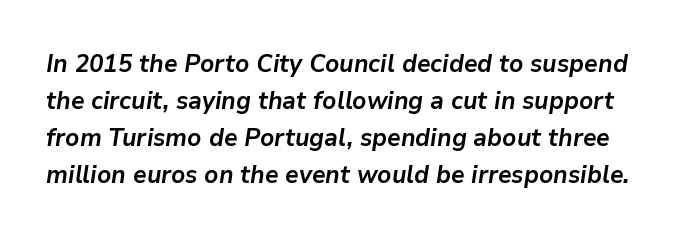
The image shows 25 px bold type, italic (leaning right); set normal line spacing (1.48x), normal letter spacing, not underlined.
